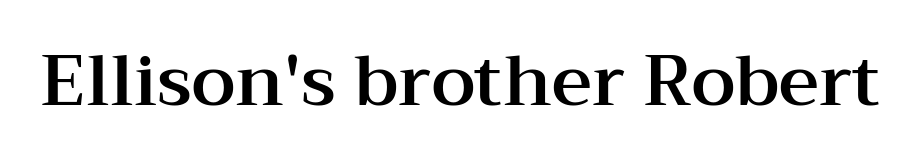
{"serif": "yes", "italic": "no", "width": "wide", "stroke_contrast": "medium", "x_height": "medium", "monospaced": "no", "underline": "no", "letter_spacing": "normal", "letter_spacing_em": 0.0, "glyph_px": 70}
